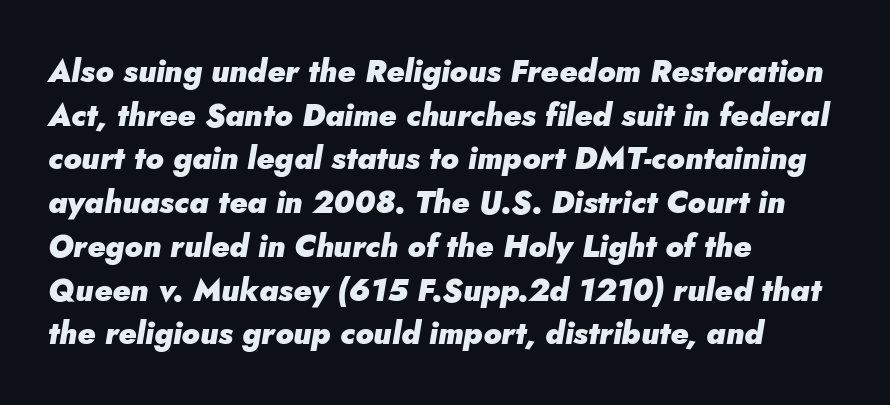
{"italic": "yes", "lean": "right", "slant_degrees": 5, "bold": "yes", "weight": "heavy", "width": "normal", "stroke_contrast": "low", "x_height": "small", "monospaced": "no", "underline": "no", "align": "left", "line_spacing": "normal", "line_spacing_ratio": 1.41, "letter_spacing": "normal", "letter_spacing_em": 0.0, "glyph_px": 31}
